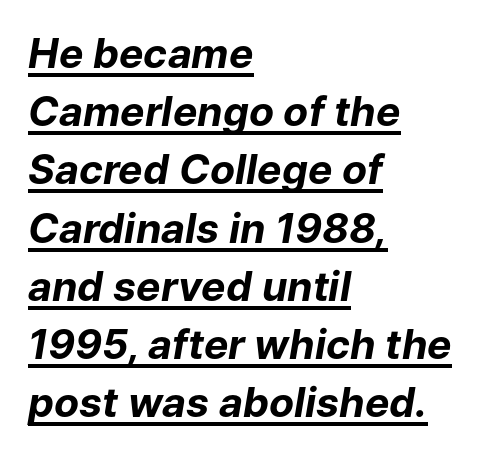
Decoration check: the copy is underlined. Stroke thickness is high; the sample reads as a true bold. The letters advance in unequal steps, a hallmark of proportional type. Notice how the passage keeps a crisp vertical edge on the left only.
